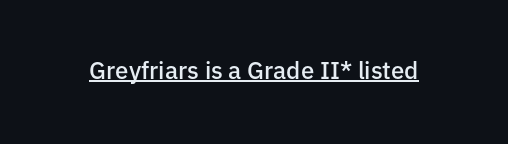
Designer's note — italics off, roman on. The horizontal fit of the characters is conventional and even. Is there an underline? Yes — a line sits under the letters. The characters look somewhat weighty, a semibold short of true bold.
